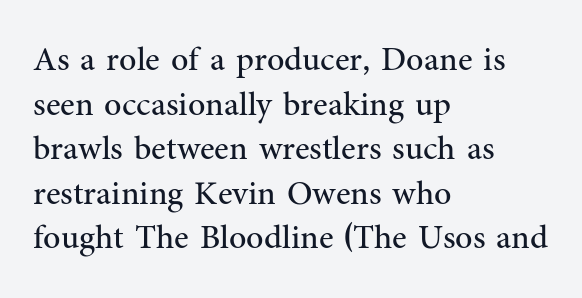
{"serif": "yes", "italic": "no", "bold": "no", "weight": "regular", "width": "normal", "stroke_contrast": "medium", "x_height": "medium", "monospaced": "no", "underline": "no", "align": "left", "line_spacing": "normal", "line_spacing_ratio": 1.31, "letter_spacing": "normal", "letter_spacing_em": 0.0, "glyph_px": 34}
